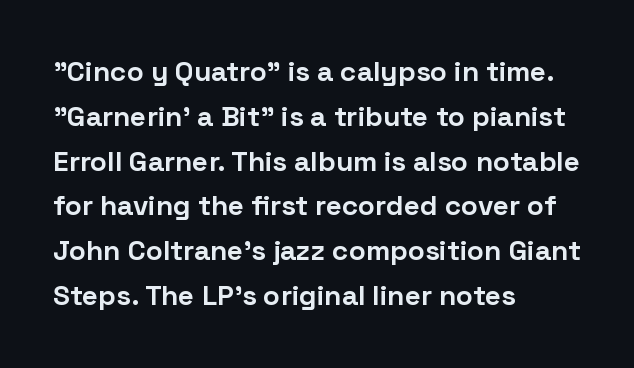
Q: Is the text bold? A: Yes.
Q: Is the text italic (slanted)? A: No, it is upright.
Q: Is the typeface a serif or a sans-serif typeface? A: Sans-serif.
Q: Is the text underlined? A: No.
Q: How is the paragraph aligned? A: Left-aligned.
Q: Is the spacing between letters normal or unusually wide? A: Normal.
Q: Is the spacing between lines tight, normal or loose? A: Normal.
Q: Width (condensed, normal, or wide)? A: Normal.
Q: Stroke contrast? A: Low.
Q: x-height? A: Medium.
Q: Monospaced? A: No.
